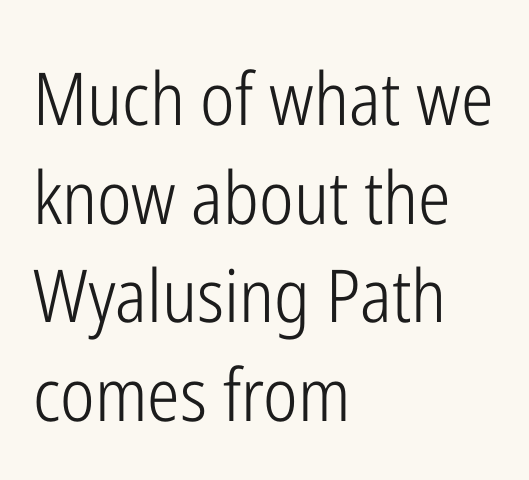
Q: Is the text bold? A: No.
Q: Is the text italic (slanted)? A: No, it is upright.
Q: Is the typeface a serif or a sans-serif typeface? A: Sans-serif.
Q: Is the text underlined? A: No.
Q: How is the paragraph aligned? A: Left-aligned.
Q: Is the spacing between letters normal or unusually wide? A: Normal.
Q: Is the spacing between lines tight, normal or loose? A: Normal.
Q: Width (condensed, normal, or wide)? A: Condensed.
Q: Stroke contrast? A: Low.
Q: x-height? A: Medium.
Q: Monospaced? A: No.
